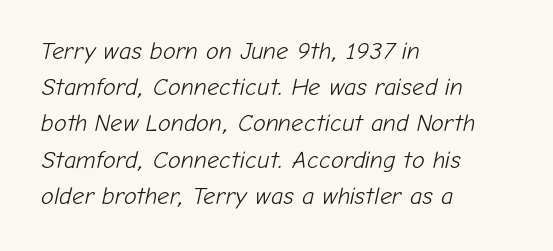
{"italic": "yes", "lean": "right", "slant_degrees": 12, "bold": "no", "underline": "no", "align": "left", "line_spacing": "normal", "line_spacing_ratio": 1.51, "letter_spacing": "normal", "letter_spacing_em": 0.0, "glyph_px": 24}
